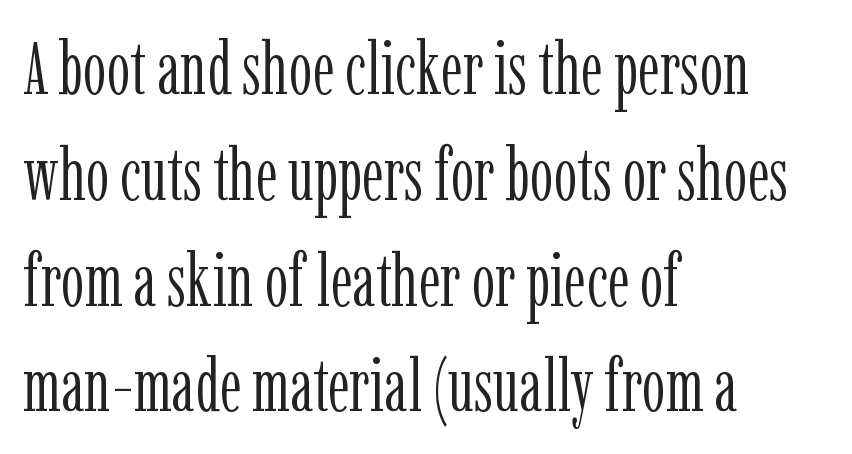
{"serif": "yes", "italic": "no", "bold": "no", "weight": "light", "width": "condensed", "stroke_contrast": "low", "x_height": "medium", "monospaced": "no", "underline": "no", "align": "left", "line_spacing": "normal", "line_spacing_ratio": 1.43, "letter_spacing": "normal", "letter_spacing_em": 0.0, "glyph_px": 74}
